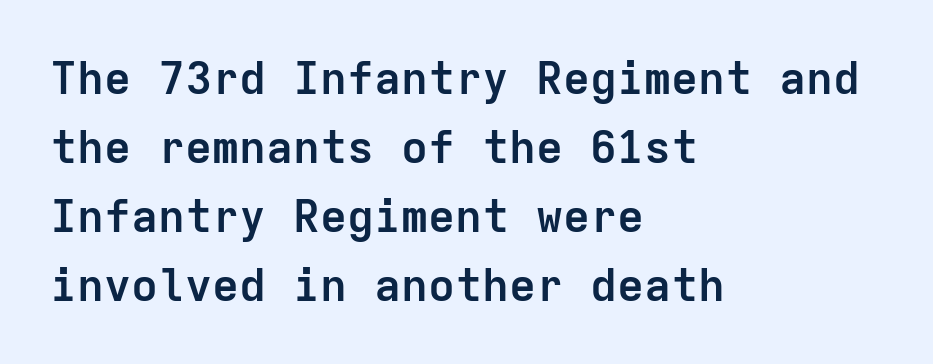
A dark, heavy texture on the line: the type is bold. This sample keeps an unexceptional amount of space between lines. The typography opts for an upright posture over an oblique one. Plain, unruled lines of type. Note the uniform advance width — an 'i' takes as much space as an 'm'. Layout note: lines flush left.
